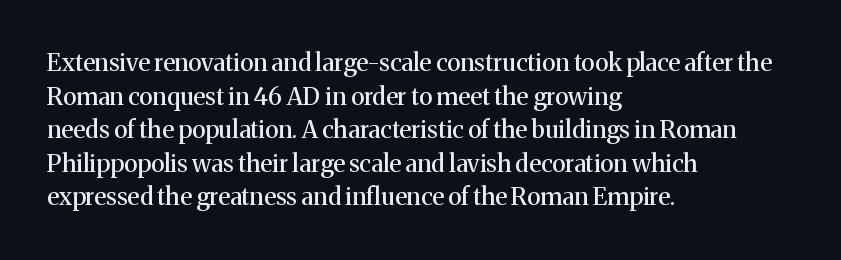
Q: Is the text italic (slanted)? A: No, it is upright.
Q: Is the text underlined? A: No.
Q: How is the paragraph aligned? A: Left-aligned.
Q: Is the spacing between letters normal or unusually wide? A: Normal.
Q: Is the spacing between lines tight, normal or loose? A: Normal.
